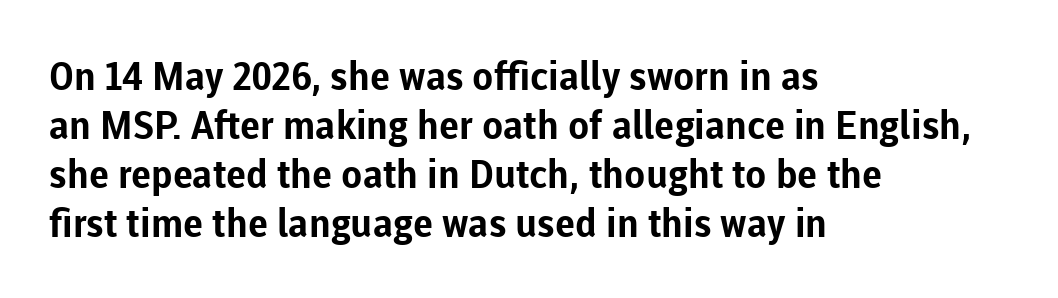
Q: Is the text bold? A: Yes.
Q: Is the text italic (slanted)? A: No, it is upright.
Q: Is the typeface a serif or a sans-serif typeface? A: Sans-serif.
Q: Is the text underlined? A: No.
Q: How is the paragraph aligned? A: Left-aligned.
Q: Is the spacing between letters normal or unusually wide? A: Normal.
Q: Is the spacing between lines tight, normal or loose? A: Normal.
Q: Width (condensed, normal, or wide)? A: Normal.
Q: Stroke contrast? A: Low.
Q: x-height? A: Medium.
Q: Monospaced? A: No.
